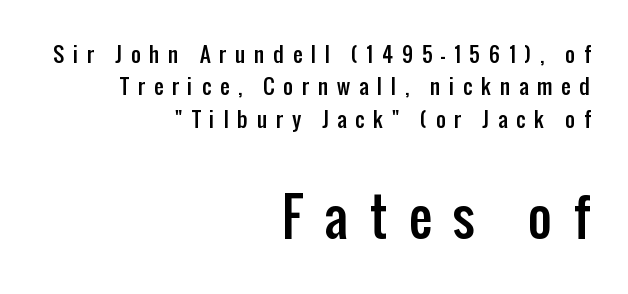
{"serif": "no", "italic": "no", "width": "condensed", "stroke_contrast": "low", "x_height": "medium", "monospaced": "no", "underline": "no", "align": "right", "line_spacing": "normal", "line_spacing_ratio": 1.54, "letter_spacing": "wide", "letter_spacing_em": 0.42, "larger_block": "second", "size_ratio": 2.48, "glyph_px": 52}
